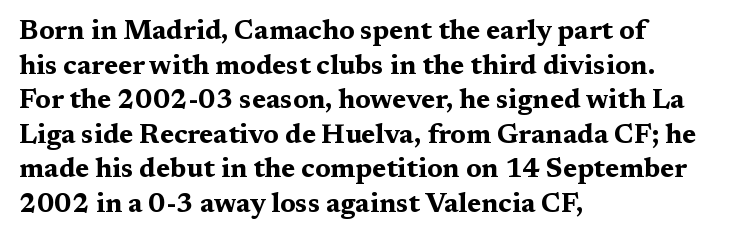
Q: Is the text bold? A: Yes.
Q: Is the text italic (slanted)? A: No, it is upright.
Q: Is the text underlined? A: No.
Q: How is the paragraph aligned? A: Left-aligned.
Q: Is the spacing between letters normal or unusually wide? A: Normal.
Q: Is the spacing between lines tight, normal or loose? A: Normal.
